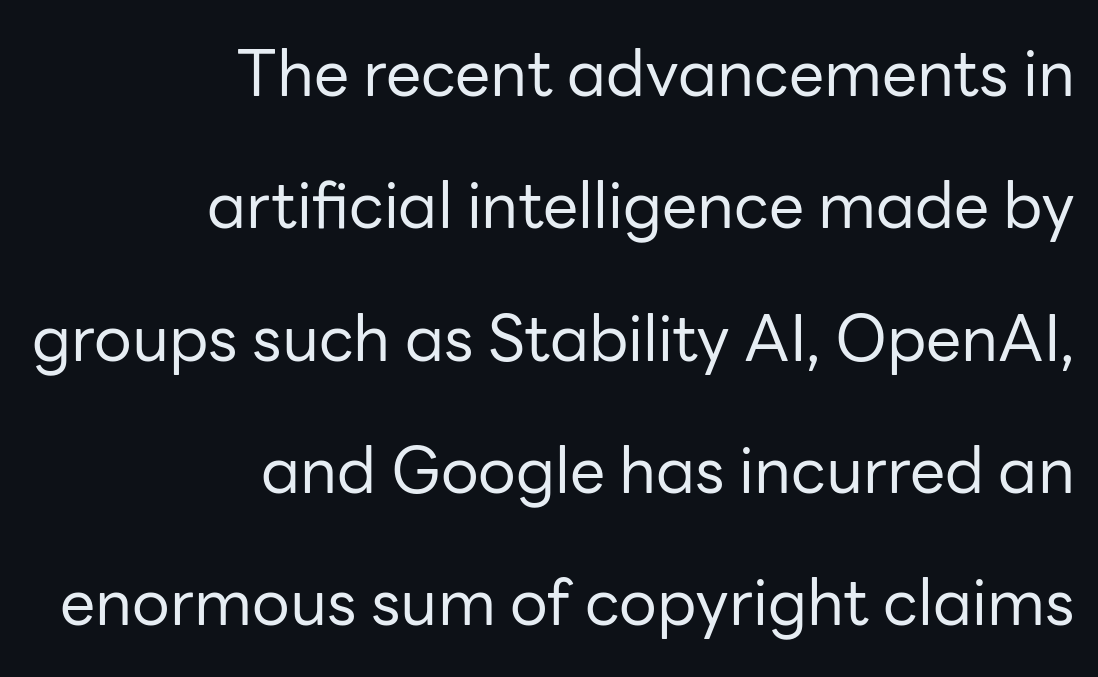
{"serif": "no", "italic": "no", "bold": "no", "weight": "regular", "width": "normal", "stroke_contrast": "low", "x_height": "medium", "monospaced": "no", "underline": "no", "align": "right", "line_spacing": "loose", "line_spacing_ratio": 2.1, "letter_spacing": "normal", "letter_spacing_em": 0.0, "glyph_px": 63}
